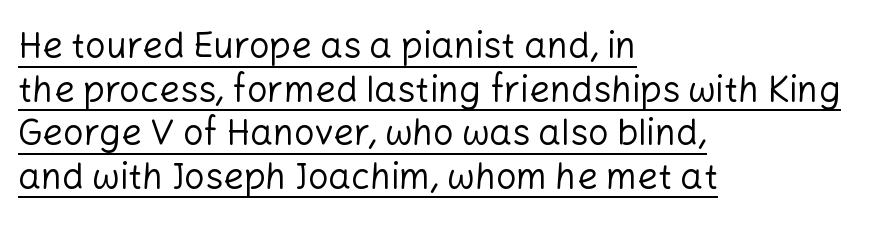
A typesetter would label this face a sans. Stem width sits at or under what a default text font uses. Posture: upright roman. The letters advance in unequal steps, a hallmark of proportional type.
